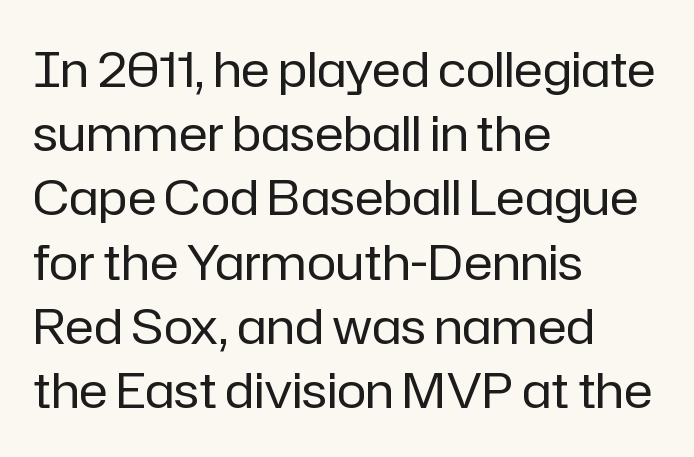
Q: Is the text bold? A: No.
Q: Is the text italic (slanted)? A: No, it is upright.
Q: Is the typeface a serif or a sans-serif typeface? A: Sans-serif.
Q: Is the text underlined? A: No.
Q: How is the paragraph aligned? A: Left-aligned.
Q: Is the spacing between letters normal or unusually wide? A: Normal.
Q: Is the spacing between lines tight, normal or loose? A: Normal.
Q: Width (condensed, normal, or wide)? A: Normal.
Q: Stroke contrast? A: Low.
Q: x-height? A: Medium.
Q: Monospaced? A: No.
